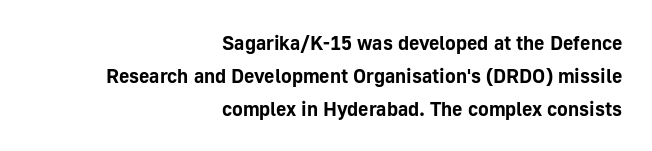
Descenders are the only things crossing below the line. The block of text has a typical density, with ordinary space between rows. Caption: multi-line text, flush right, ragged left. Each word holds together tightly as a unit, with standard inter-letter gaps. Does the weight exceed regular? Yes, all the way to bold.
